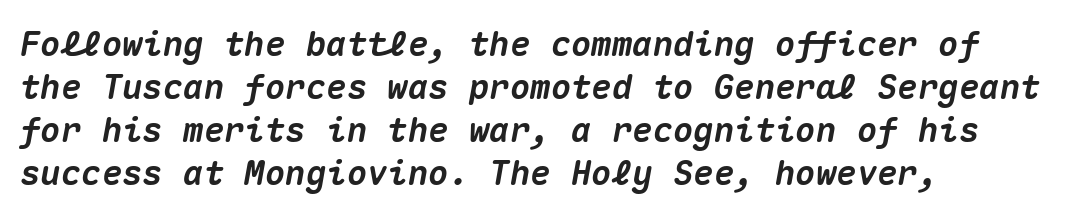
{"italic": "yes", "lean": "right", "slant_degrees": 10, "bold": "yes", "weight": "heavy", "width": "normal", "stroke_contrast": "medium", "x_height": "medium", "monospaced": "yes", "underline": "no", "align": "left", "line_spacing": "normal", "line_spacing_ratio": 1.26, "letter_spacing": "normal", "letter_spacing_em": 0.0, "glyph_px": 34}
